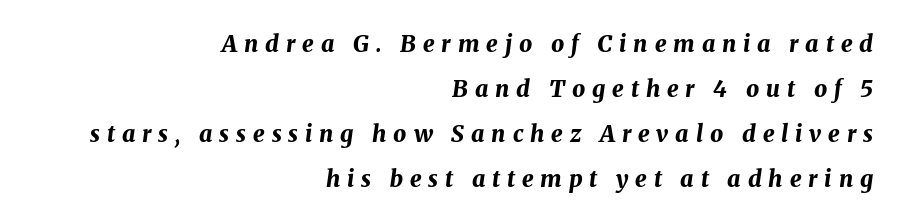
The image shows 23 px bold type, italic (leaning right); set right-aligned, loose line spacing (1.96x), unusually wide letter spacing (+0.3 em), not underlined.
